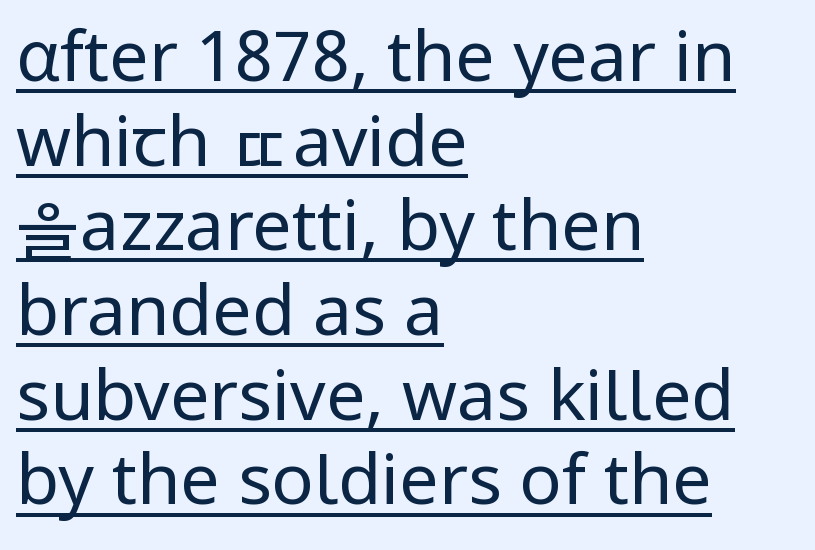
Examine the stroke ends and you'll find no serifs. Bold? No — there's no thickening of the strokes. Letter spacing: default. A rule runs beneath these lines of type. Horizontal alignment here is leftward, the default for most running prose. Think of a printed novel: that variable character pitch is what you see here.
